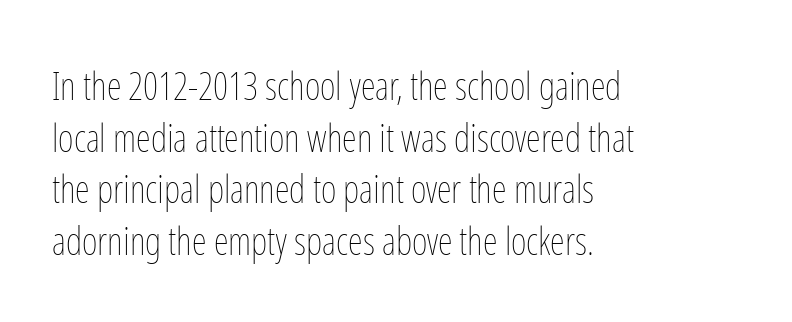
Here the designer chose a conventional face with non-uniform glyph widths. The baseline area is clear. Vertical stems look standard width or narrower in stroke. The axis of the letterforms is exactly vertical. Inter-character spacing is left at the font's built-in metrics.
